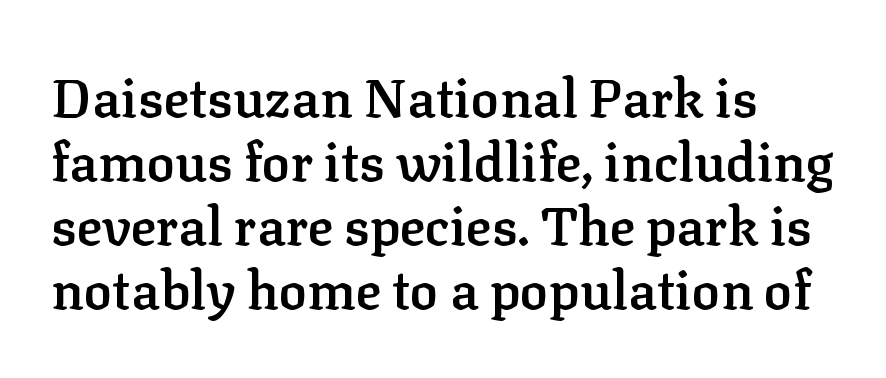
Q: Is the text bold? A: Semi-bold.
Q: Is the text italic (slanted)? A: No, it is upright.
Q: Is the typeface a serif or a sans-serif typeface? A: Serif.
Q: Is the text underlined? A: No.
Q: Is the spacing between letters normal or unusually wide? A: Normal.
Q: Width (condensed, normal, or wide)? A: Normal.
Q: Stroke contrast? A: Low.
Q: x-height? A: Medium.
Q: Monospaced? A: No.
